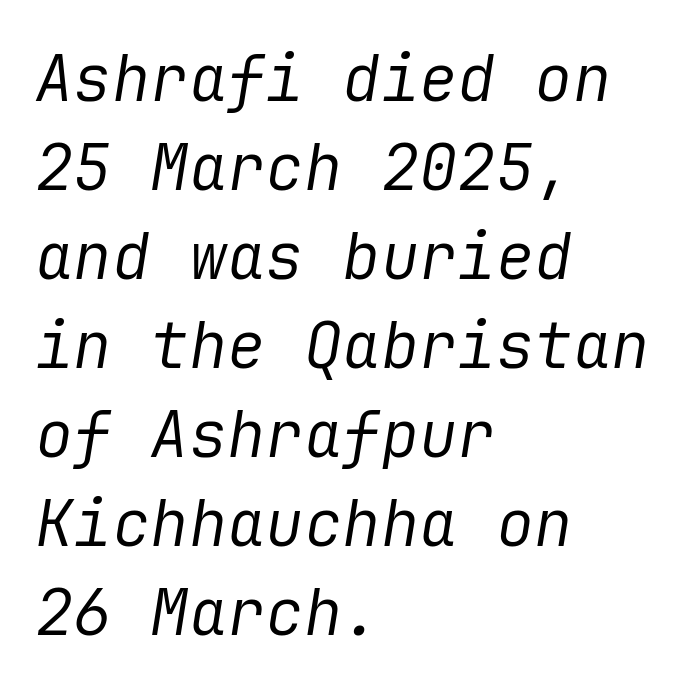
Q: Is the text bold? A: No.
Q: Is the text italic (slanted)? A: Yes, it leans right by about 9 degrees.
Q: Is the text underlined? A: No.
Q: How is the paragraph aligned? A: Left-aligned.
Q: Is the spacing between letters normal or unusually wide? A: Normal.
Q: Is the spacing between lines tight, normal or loose? A: Normal.
Q: Width (condensed, normal, or wide)? A: Normal.
Q: Stroke contrast? A: Low.
Q: x-height? A: Medium.
